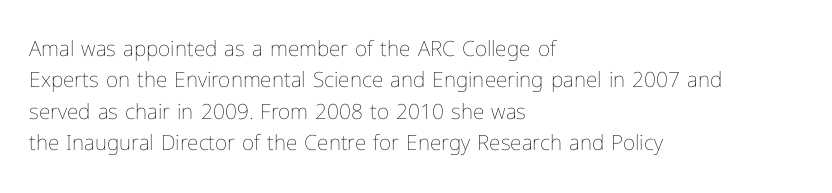
{"italic": "no", "bold": "no", "underline": "no", "align": "left", "line_spacing": "normal", "line_spacing_ratio": 1.5, "letter_spacing": "normal", "letter_spacing_em": 0.0, "glyph_px": 21}
